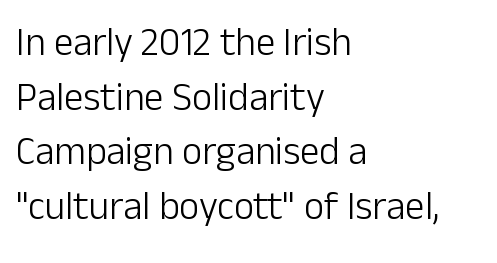
The image shows 39 px light sans-serif type, upright; set left-aligned, normal line spacing (1.4x), normal letter spacing, not underlined; low stroke contrast and a medium x-height.
